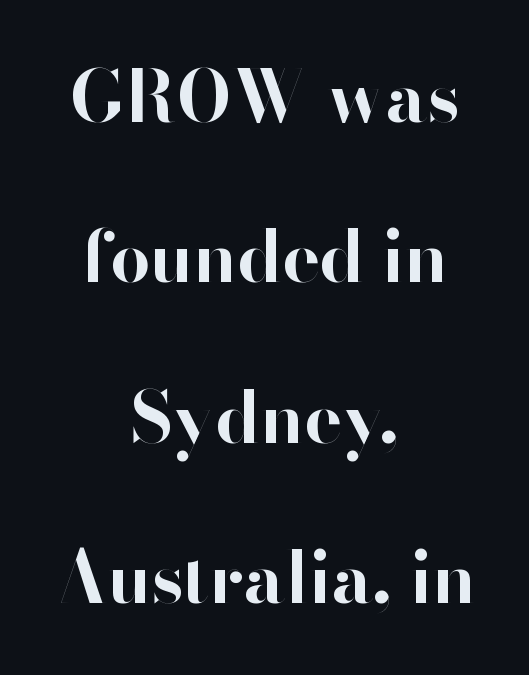
Q: Is the text bold? A: Yes.
Q: Is the text italic (slanted)? A: No, it is upright.
Q: Is the typeface a serif or a sans-serif typeface? A: Sans-serif.
Q: Is the text underlined? A: No.
Q: How is the paragraph aligned? A: Centered.
Q: Is the spacing between letters normal or unusually wide? A: Normal.
Q: Is the spacing between lines tight, normal or loose? A: Loose.
Q: Width (condensed, normal, or wide)? A: Normal.
Q: Stroke contrast? A: High.
Q: x-height? A: Small.
Q: Monospaced? A: No.
